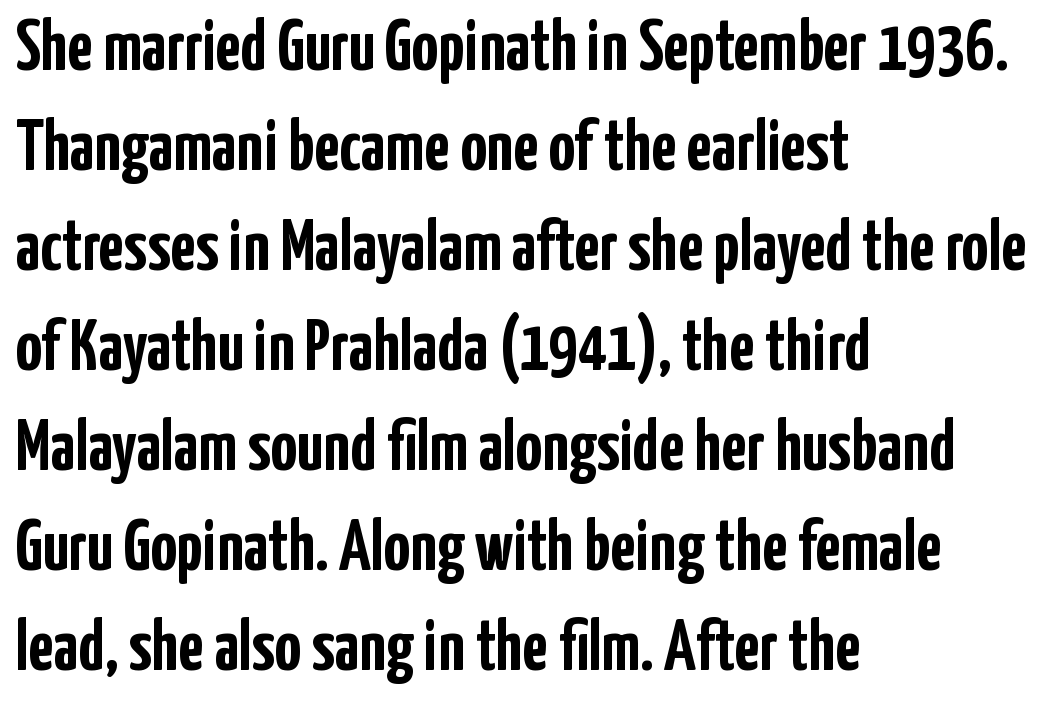
Q: Is the text bold? A: Yes.
Q: Is the text italic (slanted)? A: No, it is upright.
Q: Is the typeface a serif or a sans-serif typeface? A: Sans-serif.
Q: Is the text underlined? A: No.
Q: How is the paragraph aligned? A: Left-aligned.
Q: Is the spacing between letters normal or unusually wide? A: Normal.
Q: Is the spacing between lines tight, normal or loose? A: Normal.
Q: Width (condensed, normal, or wide)? A: Condensed.
Q: Stroke contrast? A: Low.
Q: x-height? A: Medium.
Q: Monospaced? A: No.
